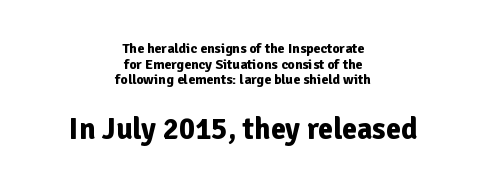
Q: Is the text bold? A: Yes.
Q: Is the text italic (slanted)? A: No, it is upright.
Q: Is the typeface a serif or a sans-serif typeface? A: Sans-serif.
Q: Is the text underlined? A: No.
Q: How is the paragraph aligned? A: Centered.
Q: Is the spacing between letters normal or unusually wide? A: Normal.
Q: Is the spacing between lines tight, normal or loose? A: Tight.
Q: Which block of text is set in a larger size, the first (top) or the second (bottom)? A: The second (bottom) one.
Q: Width (condensed, normal, or wide)? A: Normal.
Q: Stroke contrast? A: Low.
Q: x-height? A: Medium.
Q: Monospaced? A: No.
